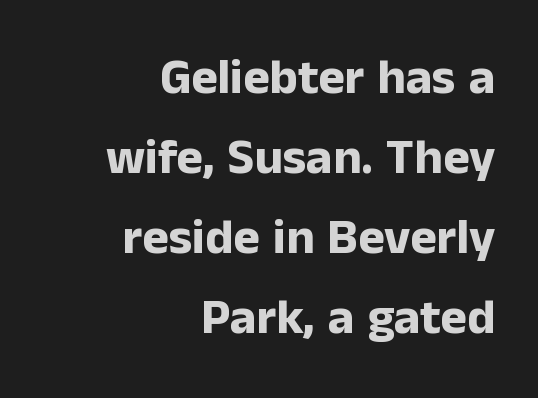
The image shows 50 px bold sans-serif type, upright; set right-aligned, normal line spacing (1.6x), normal letter spacing, not underlined; low stroke contrast and a medium x-height.
